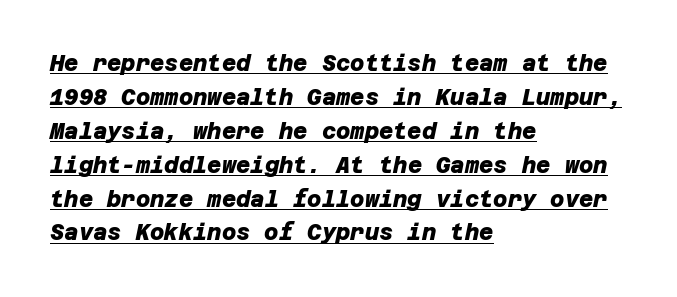
The image shows 22 px bold type; set left-aligned, normal line spacing (1.54x), normal letter spacing, underlined.
